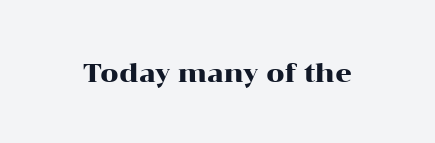
Q: Is the text italic (slanted)? A: No, it is upright.
Q: Is the text underlined? A: No.
Q: Is the spacing between letters normal or unusually wide? A: Normal.
